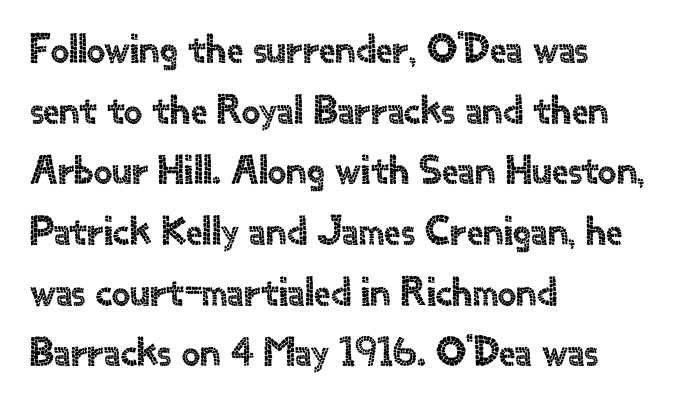
The image shows 41 px sans-serif type, upright; set left-aligned, normal line spacing (1.48x), normal letter spacing, not underlined; a small x-height.
